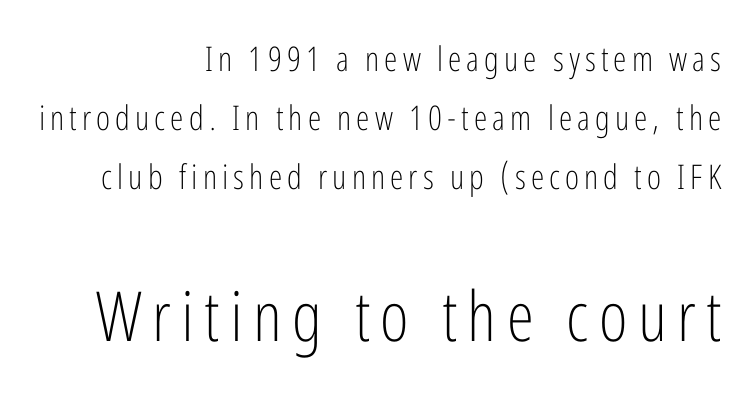
{"serif": "no", "italic": "no", "bold": "no", "weight": "light", "width": "condensed", "stroke_contrast": "low", "x_height": "medium", "monospaced": "no", "underline": "no", "align": "right", "line_spacing_ratio": 1.74, "larger_block": "second", "size_ratio": 2.03, "glyph_px": 69}
